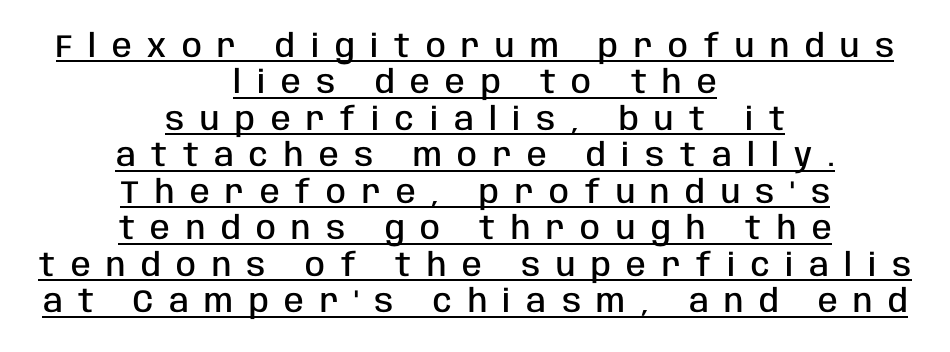
The image shows 32 px semibold, condensed sans-serif type, upright; set centered, tight line spacing (1.14x), unusually wide letter spacing (+0.49 em), underlined; low stroke contrast and a large x-height.
